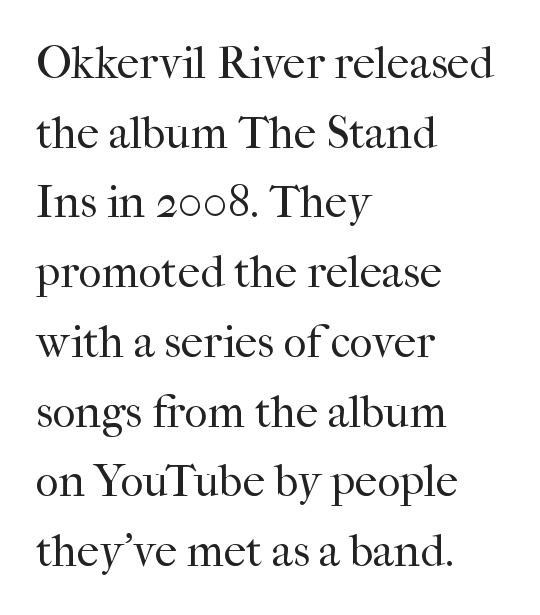
Q: Is the text bold? A: No.
Q: Is the text italic (slanted)? A: No, it is upright.
Q: Is the typeface a serif or a sans-serif typeface? A: Serif.
Q: Is the text underlined? A: No.
Q: How is the paragraph aligned? A: Left-aligned.
Q: Is the spacing between letters normal or unusually wide? A: Normal.
Q: Is the spacing between lines tight, normal or loose? A: Normal.
Q: Width (condensed, normal, or wide)? A: Normal.
Q: Stroke contrast? A: High.
Q: x-height? A: Medium.
Q: Monospaced? A: No.
